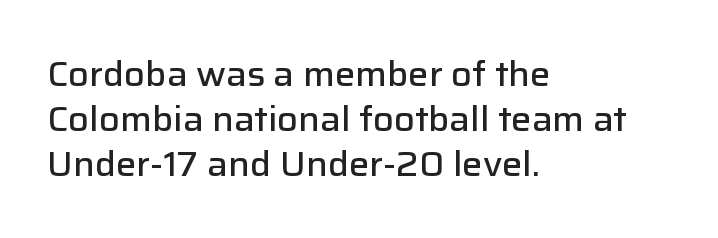
Q: Is the text bold? A: Semi-bold.
Q: Is the text italic (slanted)? A: No, it is upright.
Q: Is the typeface a serif or a sans-serif typeface? A: Sans-serif.
Q: Is the text underlined? A: No.
Q: How is the paragraph aligned? A: Left-aligned.
Q: Is the spacing between letters normal or unusually wide? A: Normal.
Q: Is the spacing between lines tight, normal or loose? A: Normal.
Q: Width (condensed, normal, or wide)? A: Normal.
Q: Stroke contrast? A: Low.
Q: x-height? A: Medium.
Q: Monospaced? A: No.
